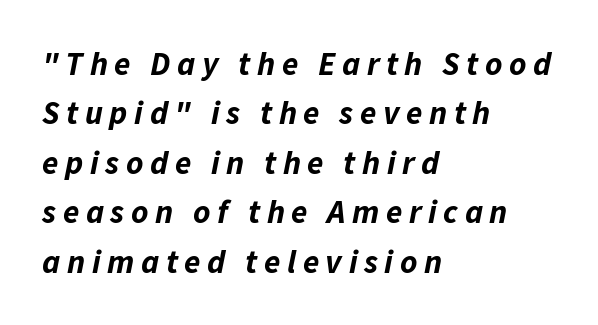
The face used here has a pronounced slope to its letters. Any mark beneath the type? The region is blank. Note the varied advance widths — an 'i' is clearly narrower than an 'm'. Each new line begins a customary step beneath the previous one. Look at the stroke-to-counter ratio: heavy, a bold. Observe the wide spacing: letters keep a clear distance from each other.
